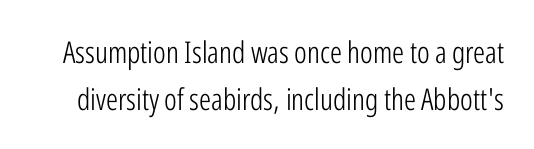
If you drew a line through each stem, it would be perfectly vertical. Type without underlining. Compared with typical paragraphs, the rows here are spaced about the same. Glyph-to-glyph distance matches everyday printed text. Stems and bowls with no extra thickness — not bold. Each letter keeps its own natural width here, so spacing adapts to shape.
